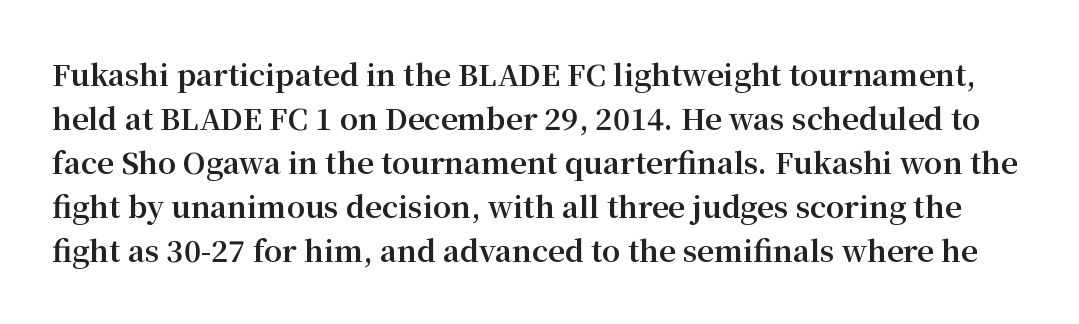
This sample has the flowing, uneven cadence of proportional lettering. Tracking here is standard; glyphs follow each other at the usual distance. If you drew a line through each stem, it would be perfectly vertical. Honestly, there is no underline to notice here at all.
